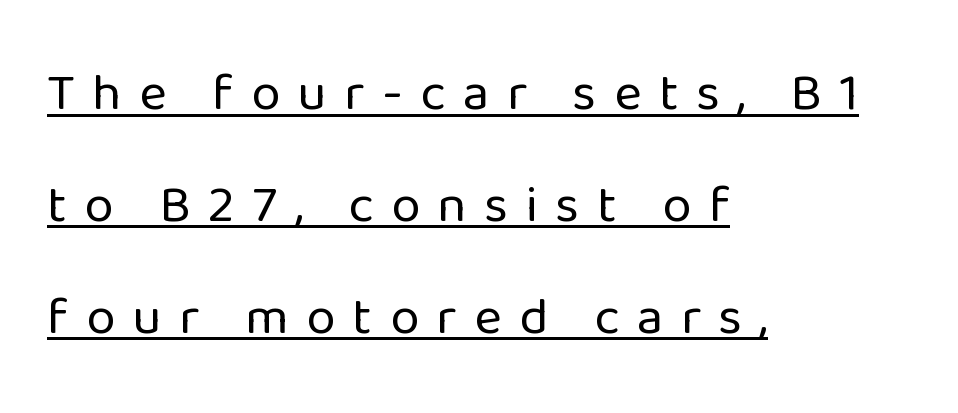
The image shows 53 px regular-weight sans-serif type, upright; set left-aligned, loose line spacing (2.11x), unusually wide letter spacing (+0.33 em), underlined; low stroke contrast and a medium x-height.
